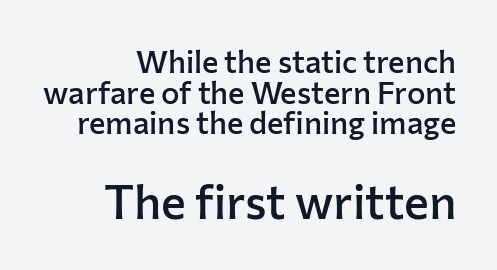
The image shows 47 px semibold sans-serif type, upright; set right-aligned, tight line spacing (0.99x), normal letter spacing, not underlined; the second (bottom) block is 1.52x larger; low stroke contrast and a medium x-height.
